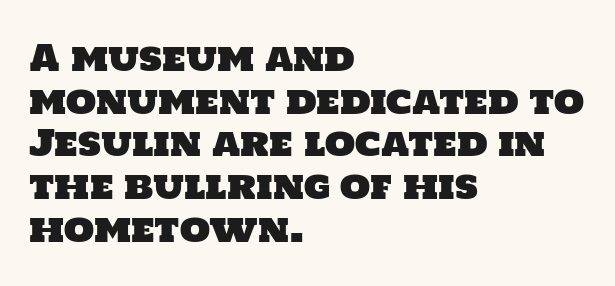
{"serif": "no", "width": "normal", "stroke_contrast": "low", "x_height": "large", "monospaced": "no", "underline": "no", "align": "left", "line_spacing_ratio": 1.22, "letter_spacing": "normal", "letter_spacing_em": 0.0, "glyph_px": 35}
